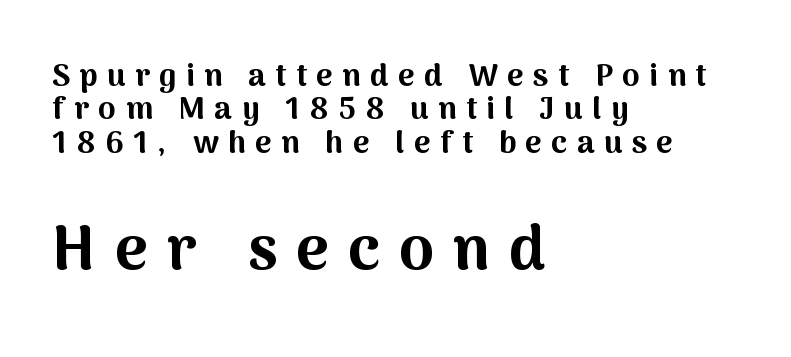
{"serif": "no", "italic": "no", "bold": "yes", "weight": "bold", "width": "normal", "stroke_contrast": "medium", "x_height": "medium", "monospaced": "no", "underline": "no", "align": "left", "line_spacing": "tight", "line_spacing_ratio": 1.08, "letter_spacing": "wide", "letter_spacing_em": 0.31, "larger_block": "second", "size_ratio": 2.0, "glyph_px": 62}
